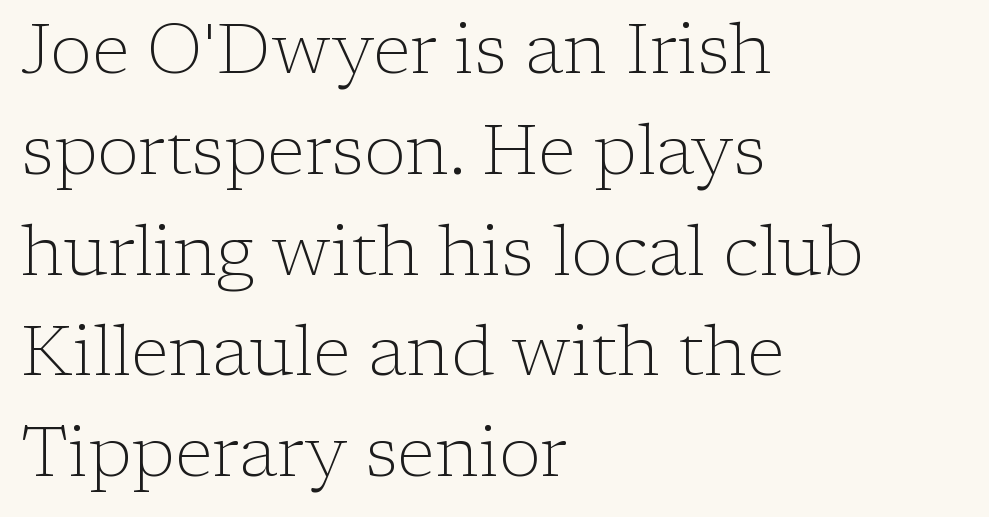
The lines in this sample share a left origin and differ only in where they stop. Designer's note — italics off, roman on. The foot of each line stays bare and open. The type is set solid horizontally, with unmodified tracking.
